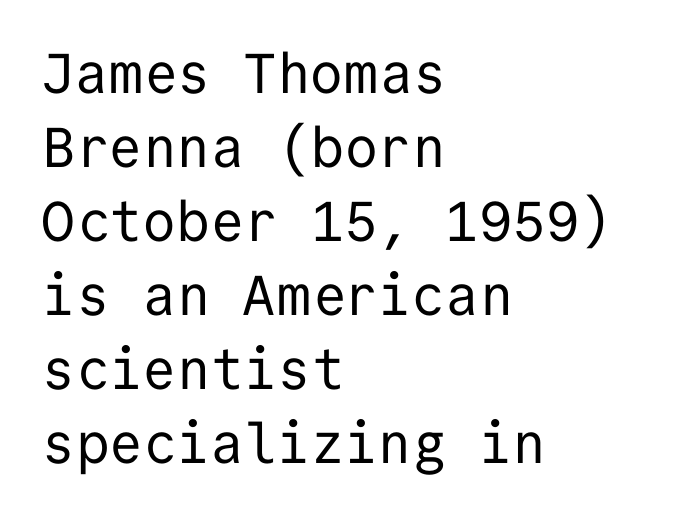
The image shows 56 px regular-weight sans-serif type, upright, monospaced; set left-aligned, normal line spacing (1.32x), normal letter spacing, not underlined; low stroke contrast and a medium x-height.
